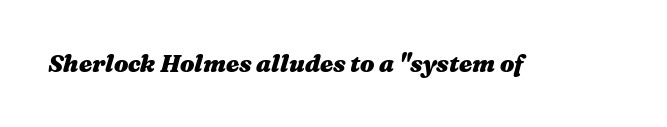
Default kerning and tracking; the words read as compact shapes. Slant detected: the letters are inclined. Plenty of ink on the page — the face is bold. Plain, unruled lines of type.
